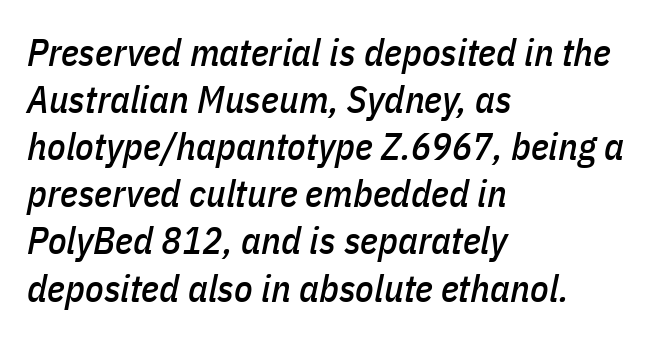
{"italic": "yes", "lean": "right", "slant_degrees": 11, "width": "condensed", "stroke_contrast": "low", "x_height": "medium", "monospaced": "no", "underline": "no", "align": "left", "line_spacing_ratio": 1.24, "letter_spacing": "normal", "letter_spacing_em": 0.0, "glyph_px": 38}
